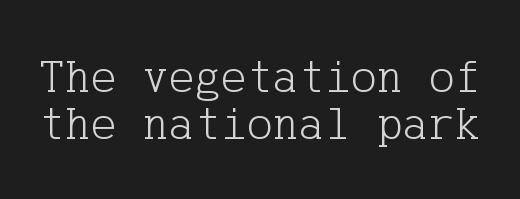
The image shows 49 px light serif type, upright; set tight line spacing (0.96x), normal letter spacing, not underlined; low stroke contrast and a medium x-height.
